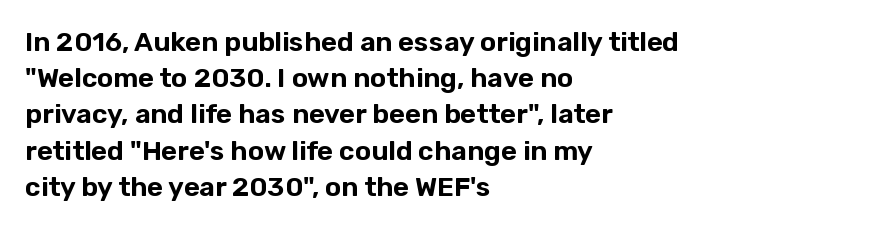
A normal amount of white space separates one row of letters from the next. Rendered with straight, roman letterforms. Rule under the text: the space is simply empty. Glyph-to-glyph distance matches everyday printed text. Horizontal alignment here is leftward, the default for most running prose.
